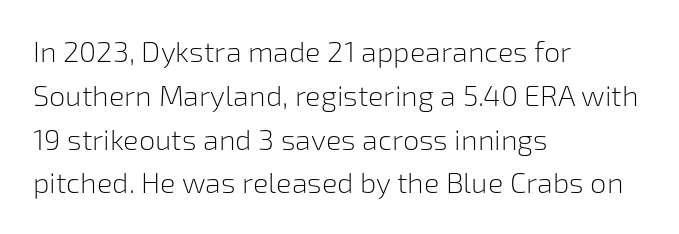
Q: Is the text bold? A: No.
Q: Is the text italic (slanted)? A: No, it is upright.
Q: Is the typeface a serif or a sans-serif typeface? A: Sans-serif.
Q: Is the text underlined? A: No.
Q: How is the paragraph aligned? A: Left-aligned.
Q: Is the spacing between letters normal or unusually wide? A: Normal.
Q: Is the spacing between lines tight, normal or loose? A: Normal.
Q: Width (condensed, normal, or wide)? A: Normal.
Q: Stroke contrast? A: Low.
Q: x-height? A: Medium.
Q: Monospaced? A: No.
